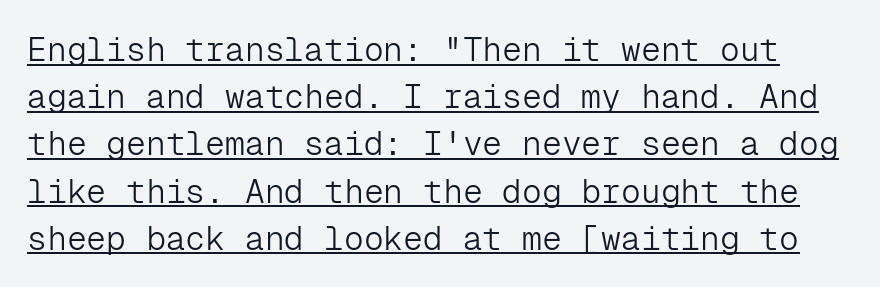
Style check: upright. The face used here is rendered with its standard letterfit. Heft: none added — not bold. This is sans-serif lettering, the kind often seen on screens and signage.
